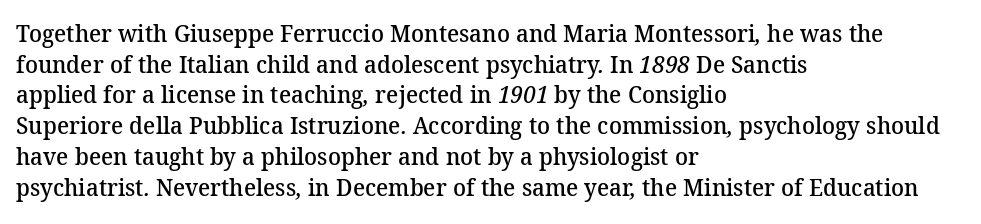
The image shows 24 px text type; set left-aligned, normal line spacing (1.28x), normal letter spacing, not underlined.
